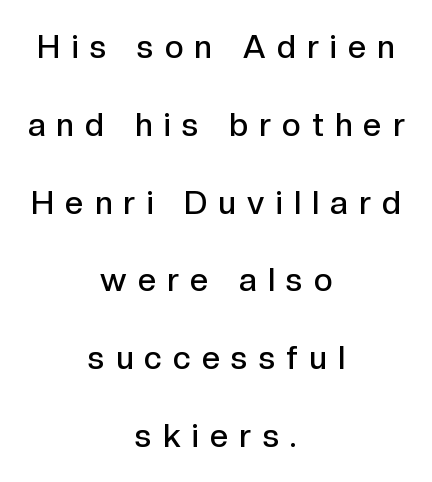
In CSS terms this would be text-align: center. Quick note: interline space is abundant. If you drew a line through each stem, it would be perfectly vertical. The characters display no serif detailing; their extremities are plain. On the weight axis this lands at semibold, roughly 600. The face used here is proportionally spaced, like ordinary book or web type.
